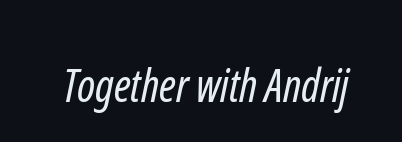
Q: Is the text bold? A: No.
Q: Is the typeface a serif or a sans-serif typeface? A: Sans-serif.
Q: Is the text underlined? A: No.
Q: Is the spacing between letters normal or unusually wide? A: Normal.
Q: Width (condensed, normal, or wide)? A: Condensed.
Q: Stroke contrast? A: Low.
Q: x-height? A: Medium.
Q: Monospaced? A: No.
